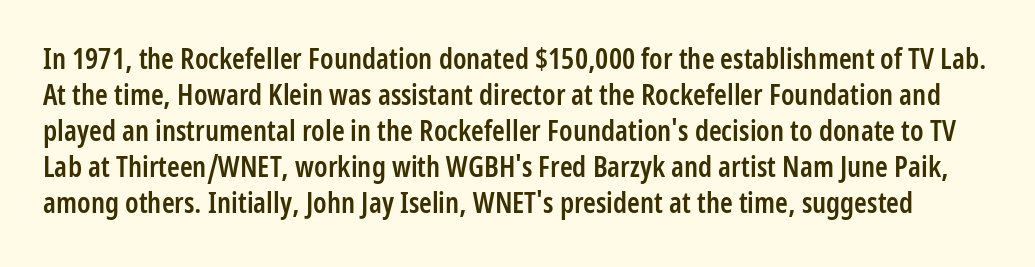
{"serif": "no", "italic": "no", "bold": "semi", "weight": "semibold", "width": "condensed", "stroke_contrast": "low", "x_height": "medium", "monospaced": "no", "underline": "no", "line_spacing_ratio": 1.24, "letter_spacing": "normal", "letter_spacing_em": 0.0, "glyph_px": 29}
